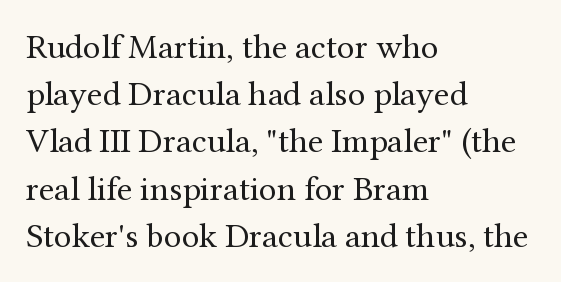
The image shows 35 px regular-weight serif type, upright; set left-aligned, normal line spacing (1.35x), normal letter spacing, not underlined; medium stroke contrast and a medium x-height.
